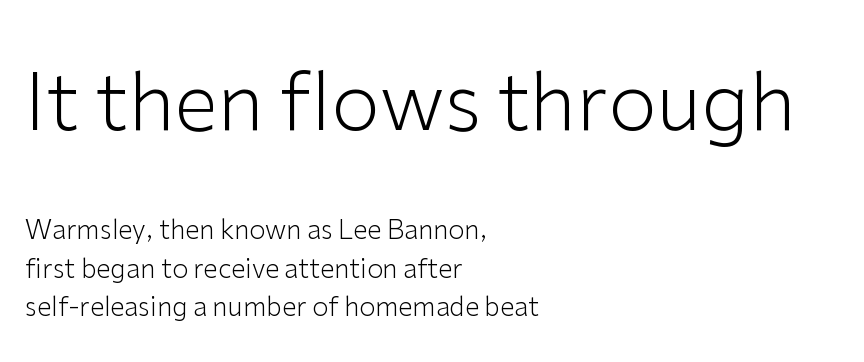
Q: Is the text bold? A: No.
Q: Is the text italic (slanted)? A: No, it is upright.
Q: Is the typeface a serif or a sans-serif typeface? A: Sans-serif.
Q: Is the text underlined? A: No.
Q: How is the paragraph aligned? A: Left-aligned.
Q: Is the spacing between letters normal or unusually wide? A: Normal.
Q: Is the spacing between lines tight, normal or loose? A: Normal.
Q: Which block of text is set in a larger size, the first (top) or the second (bottom)? A: The first (top) one.
Q: Width (condensed, normal, or wide)? A: Normal.
Q: Stroke contrast? A: Low.
Q: x-height? A: Medium.
Q: Monospaced? A: No.
